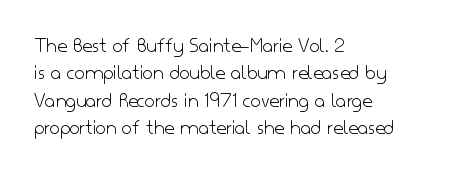
Counters stay open thanks to moderate or lighter strokes. All the whitespace from short lines collects on the right. Normally led — the rows are evenly, conventionally spaced. The glyphs are unaccompanied by any horizontal stroke below them.
